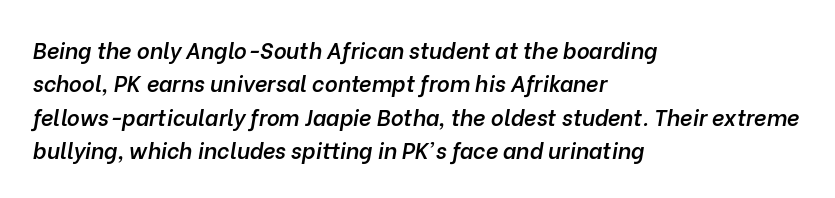
{"italic": "yes", "lean": "right", "slant_degrees": 10, "bold": "semi", "underline": "no", "align": "left", "line_spacing": "normal", "line_spacing_ratio": 1.52, "letter_spacing": "normal", "letter_spacing_em": 0.0, "glyph_px": 22}
